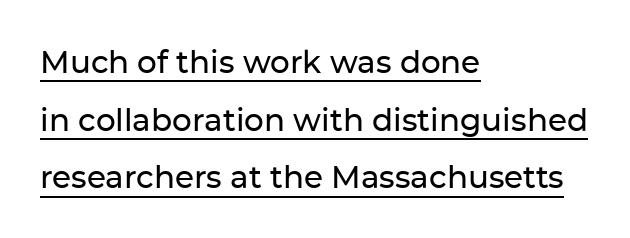
The image shows 31 px sans-serif type, upright; set left-aligned, line spacing 1.86x, normal letter spacing, underlined; low stroke contrast and a medium x-height.
